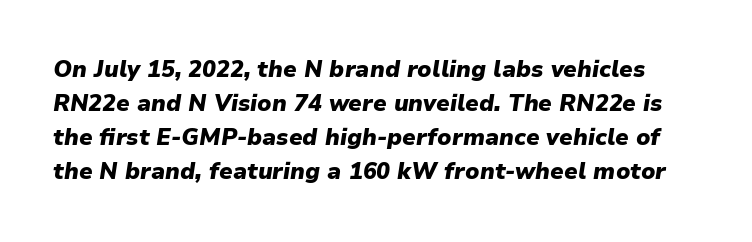
Each new line begins a customary step beneath the previous one. Honestly, there is no underline to notice here at all. Compared with ordinary roman type, these characters are visibly tilted. Weight: bold. You could call the tracking neutral — neither tight nor loose.
